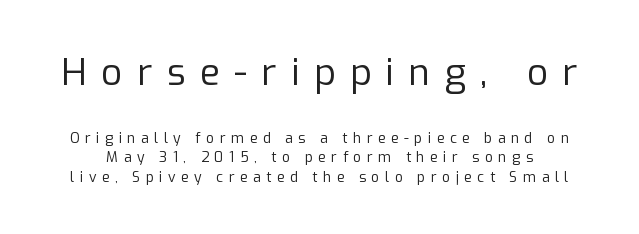
The image shows 37 px regular-weight sans-serif type, upright; set normal line spacing (1.39x), unusually wide letter spacing (+0.39 em), not underlined; the first (top) block is 2.64x larger; low stroke contrast and a medium x-height.
